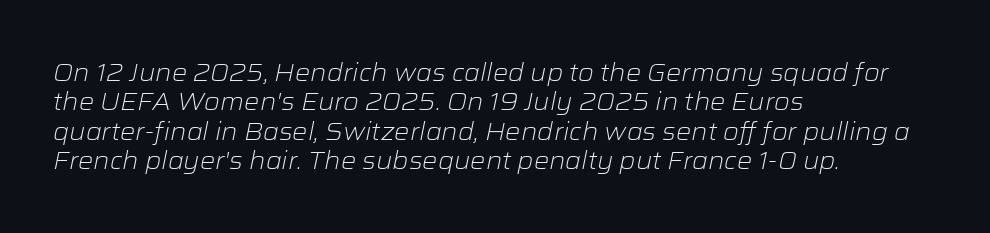
The letters sit at their default tracking, neither squeezed nor spread. The typesetter chose a ragged-right arrangement here. Does the lettering tilt? It does — this is italic. Any mark beneath the type? The region is blank.
